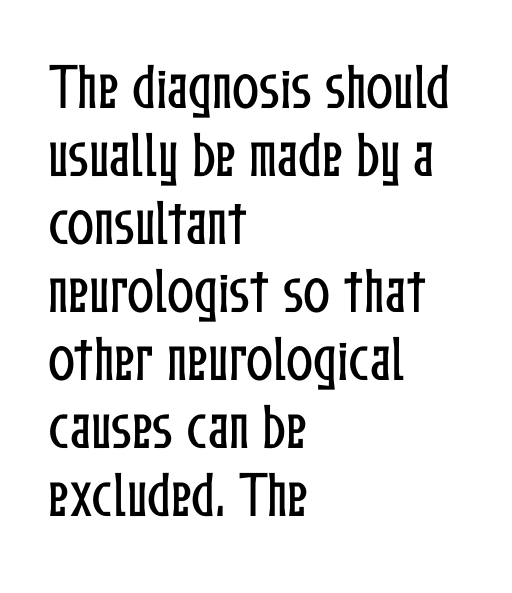
The leading is moderate, giving the passage an even texture. Teacher's note: observe the even left margin — that is flush-left alignment. The string is rendered with underlining switched off. You could call the tracking neutral — neither tight nor loose. Ordinary non-slanted type is in use. Looks like regular typesetting: each glyph gets only the width it needs.
